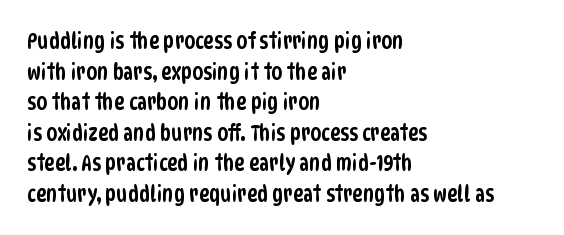
{"underline": "no", "align": "left", "line_spacing": "normal", "line_spacing_ratio": 1.39, "letter_spacing": "normal", "letter_spacing_em": 0.0, "glyph_px": 22}
